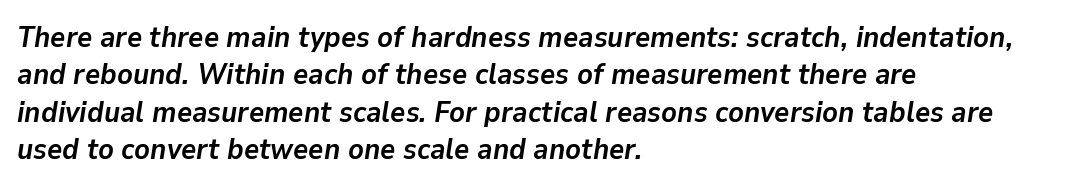
Chunky letters — that's bold for sure. This sample uses an oblique cut, with every glyph tilted off the vertical. The passage shown has conventional tracking throughout. The words here are not underlined.
